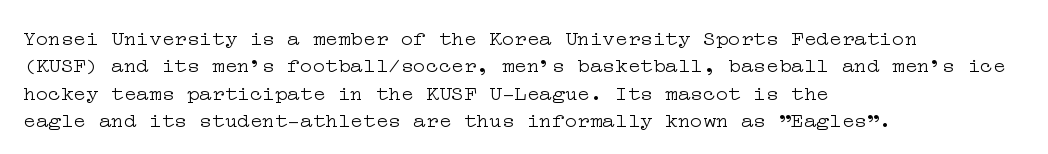
Q: Is the text bold? A: No.
Q: Is the text italic (slanted)? A: No, it is upright.
Q: Is the text underlined? A: No.
Q: How is the paragraph aligned? A: Left-aligned.
Q: Is the spacing between letters normal or unusually wide? A: Normal.
Q: Is the spacing between lines tight, normal or loose? A: Normal.
